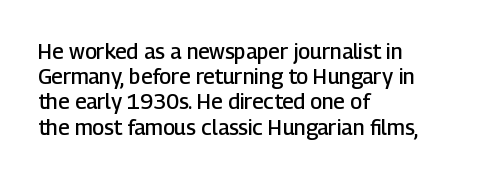
The image shows 21 px text type, upright; set left-aligned, line spacing 1.2x, normal letter spacing, not underlined.
